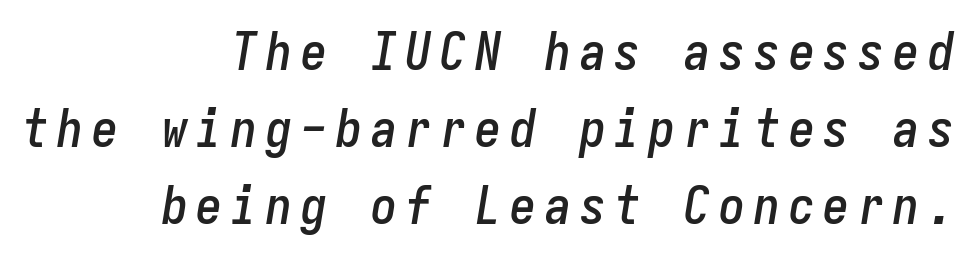
The image shows 52 px condensed type, italic (leaning right), monospaced; set right-aligned, normal line spacing (1.48x), not underlined; low stroke contrast and a medium x-height.
